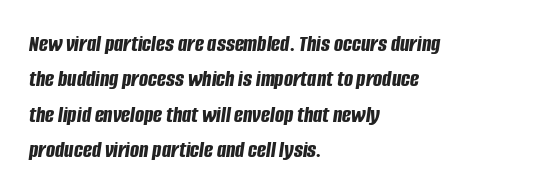
The image shows 24 px bold type, italic (leaning right); set left-aligned, normal line spacing (1.47x), normal letter spacing, not underlined.
